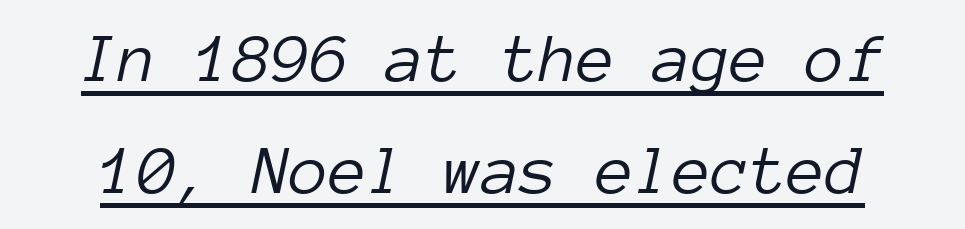
{"italic": "yes", "lean": "right", "slant_degrees": 12, "bold": "no", "weight": "light", "width": "normal", "stroke_contrast": "low", "x_height": "medium", "monospaced": "yes", "underline": "yes", "line_spacing": "normal", "line_spacing_ratio": 1.6, "letter_spacing": "normal", "letter_spacing_em": 0.0, "glyph_px": 70}
